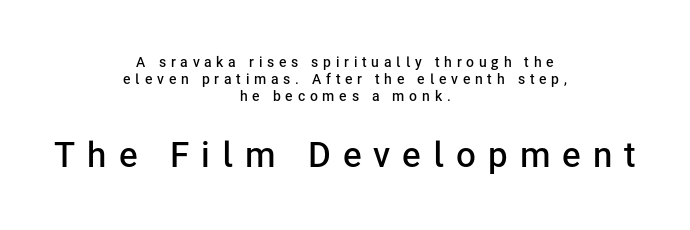
Q: Is the text bold? A: Semi-bold.
Q: Is the text italic (slanted)? A: No, it is upright.
Q: Is the typeface a serif or a sans-serif typeface? A: Sans-serif.
Q: Is the text underlined? A: No.
Q: How is the paragraph aligned? A: Centered.
Q: Is the spacing between letters normal or unusually wide? A: Unusually wide.
Q: Which block of text is set in a larger size, the first (top) or the second (bottom)? A: The second (bottom) one.
Q: Width (condensed, normal, or wide)? A: Normal.
Q: Stroke contrast? A: Low.
Q: x-height? A: Medium.
Q: Monospaced? A: No.
